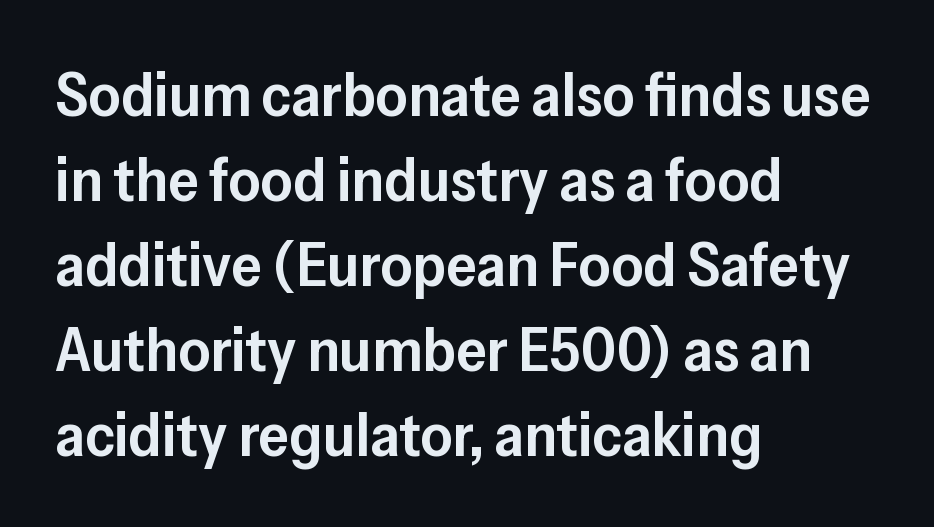
Q: Is the text bold? A: Semi-bold.
Q: Is the text italic (slanted)? A: No, it is upright.
Q: Is the typeface a serif or a sans-serif typeface? A: Sans-serif.
Q: Is the text underlined? A: No.
Q: How is the paragraph aligned? A: Left-aligned.
Q: Is the spacing between letters normal or unusually wide? A: Normal.
Q: Is the spacing between lines tight, normal or loose? A: Normal.
Q: Width (condensed, normal, or wide)? A: Normal.
Q: Stroke contrast? A: Low.
Q: x-height? A: Medium.
Q: Monospaced? A: No.
